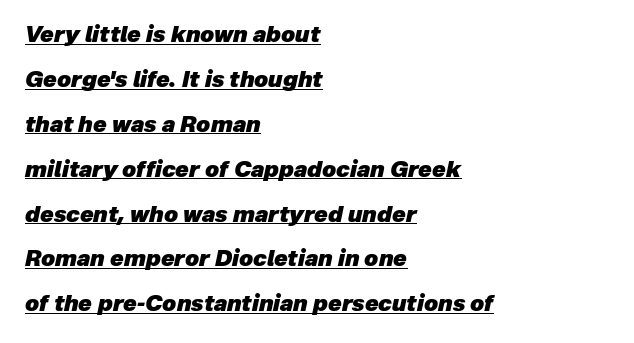
Q: Is the text bold? A: Yes.
Q: Is the text italic (slanted)? A: Yes, it leans right by about 12 degrees.
Q: Is the text underlined? A: Yes.
Q: How is the paragraph aligned? A: Left-aligned.
Q: Is the spacing between letters normal or unusually wide? A: Normal.
Q: Is the spacing between lines tight, normal or loose? A: Loose.
